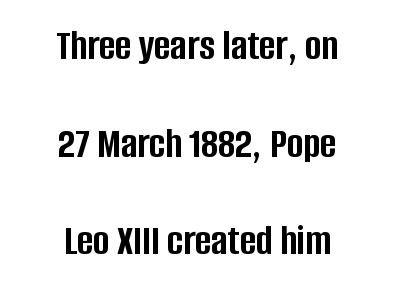
Reading down the column, the eye jumps a long way to each next line. Looks like regular typesetting: each glyph gets only the width it needs. The paragraph shown floats in the horizontal middle. The tracking reads as untouched default to a designer's eye. Descender tails drop into unmarked territory. Italic? Not at all — the glyphs are vertical.
